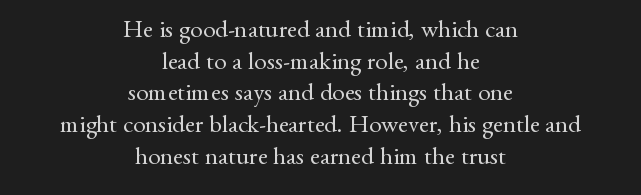
The image shows 25 px text type, upright; set centered, normal line spacing (1.27x), normal letter spacing, not underlined.
